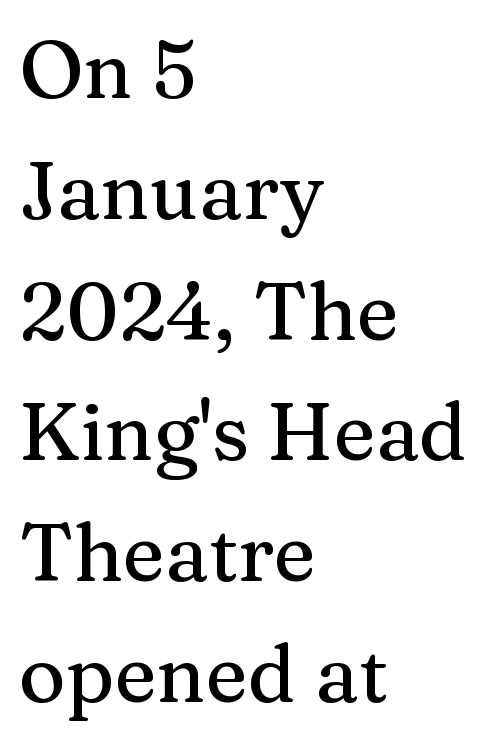
The string is rendered with underlining switched off. Line spacing here is normal. The lettering stays uniformly vertical, giving the passage a roman look. Character widths vary here, with narrow letters taking less room than wide ones. The lines in this sample share a left origin and differ only in where they stop. The font family rendered here belongs to the serif group.
